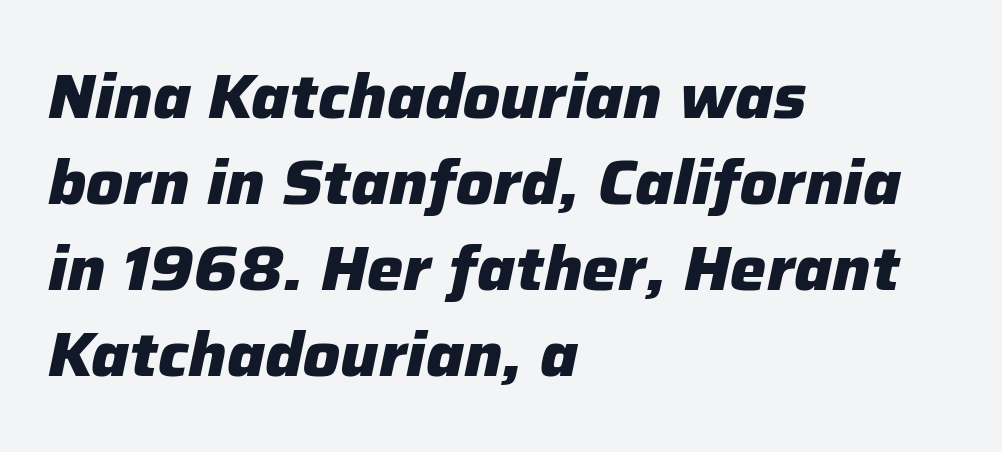
{"italic": "yes", "lean": "right", "slant_degrees": 12, "bold": "yes", "weight": "heavy", "width": "normal", "stroke_contrast": "low", "x_height": "medium", "monospaced": "no", "underline": "no", "align": "left", "line_spacing": "normal", "line_spacing_ratio": 1.41, "letter_spacing": "normal", "letter_spacing_em": 0.0, "glyph_px": 61}
